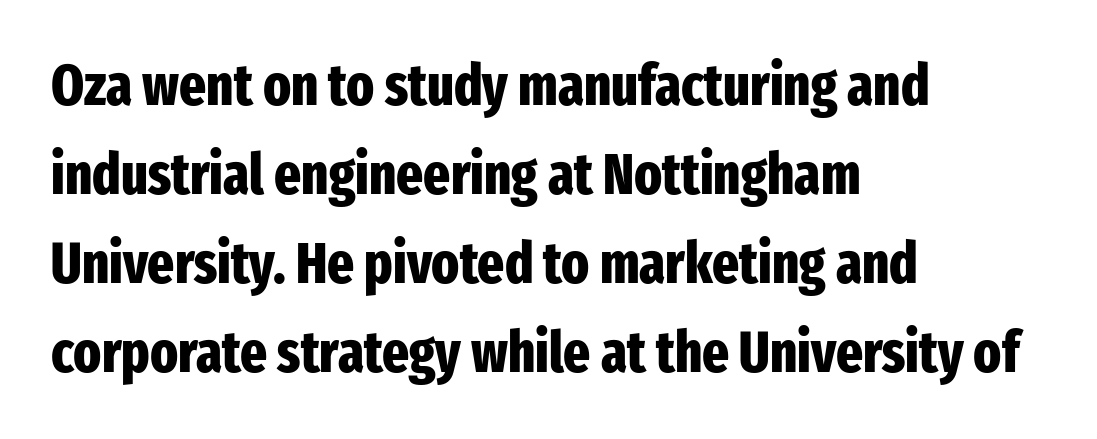
The passage shown stacks its lines at a standard gap. Stroke terminals: plain, sans-serif. Which margin do the lines hug? The left one — the right edge is uneven. Students, this is bold: see how much ink each stroke carries. Inter-character spacing is left at the font's built-in metrics.
